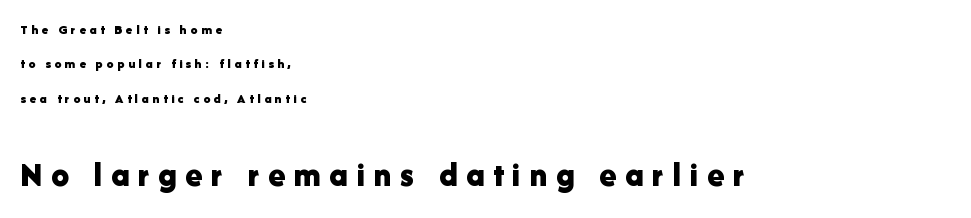
Q: Is the text bold? A: Yes.
Q: Is the text italic (slanted)? A: No, it is upright.
Q: Is the typeface a serif or a sans-serif typeface? A: Sans-serif.
Q: Is the text underlined? A: No.
Q: How is the paragraph aligned? A: Left-aligned.
Q: Is the spacing between letters normal or unusually wide? A: Unusually wide.
Q: Is the spacing between lines tight, normal or loose? A: Loose.
Q: Which block of text is set in a larger size, the first (top) or the second (bottom)? A: The second (bottom) one.
Q: Width (condensed, normal, or wide)? A: Normal.
Q: Stroke contrast? A: Low.
Q: x-height? A: Medium.
Q: Monospaced? A: No.
